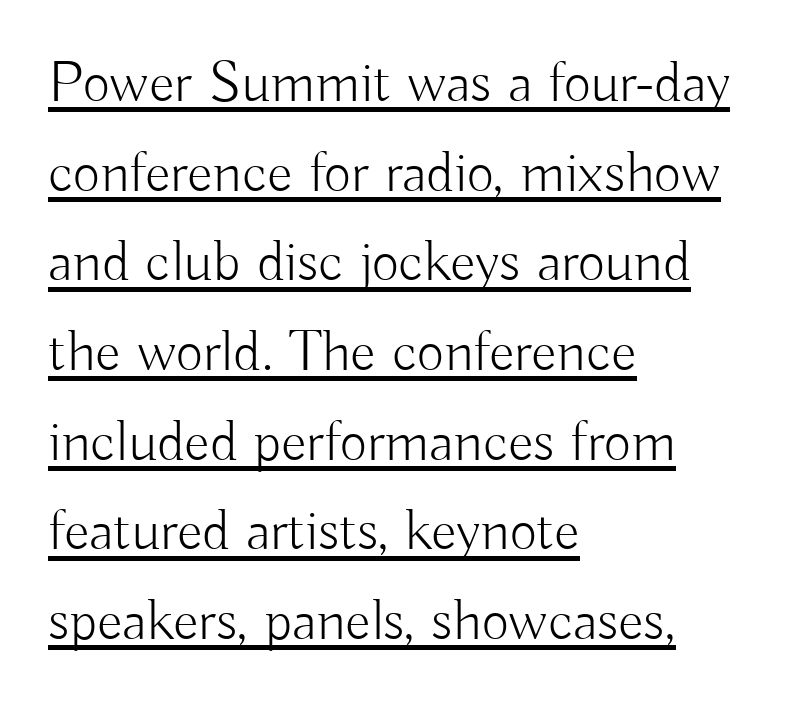
Has an underline been added? It has. Caption: standard tracking, unaltered. Stem width sits at or under what a default text font uses. Does the leading feel generous? No, just average.
